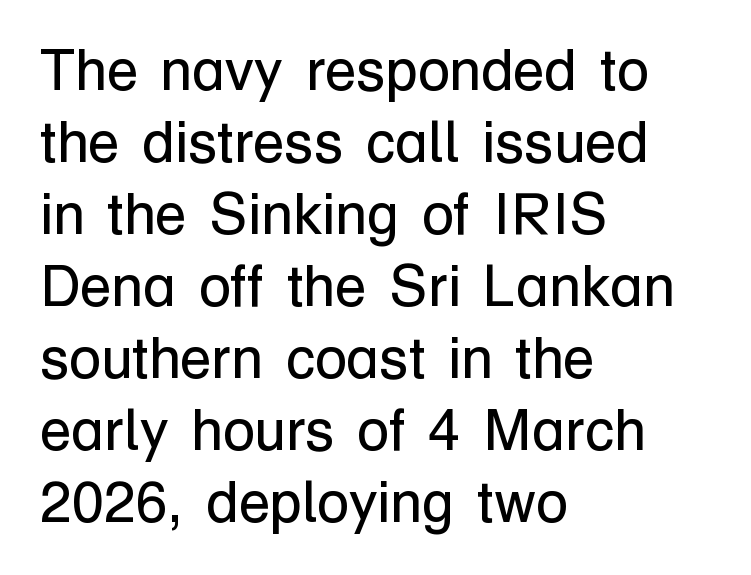
The image shows 58 px regular-weight sans-serif type, upright; set left-aligned, line spacing 1.24x, normal letter spacing, not underlined; low stroke contrast and a medium x-height.
